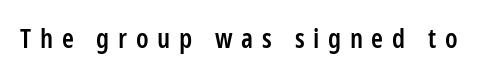
{"italic": "no", "bold": "semi", "underline": "no", "letter_spacing": "wide", "letter_spacing_em": 0.32, "glyph_px": 27}
